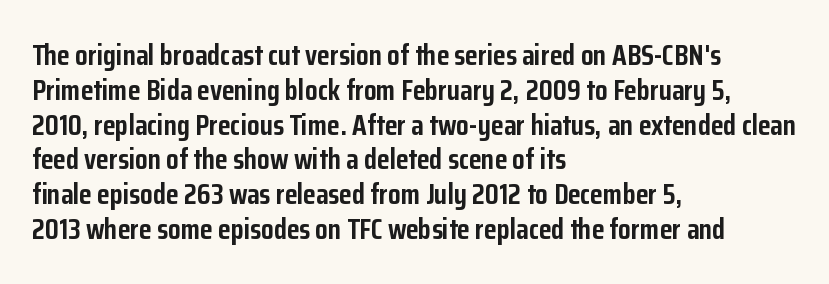
{"serif": "no", "italic": "no", "bold": "yes", "weight": "semibold", "width": "condensed", "stroke_contrast": "low", "x_height": "medium", "monospaced": "no", "underline": "no", "align": "left", "line_spacing_ratio": 1.2, "letter_spacing": "normal", "letter_spacing_em": 0.0, "glyph_px": 29}
